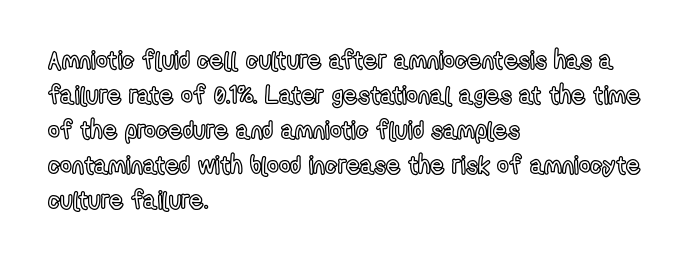
The image shows 25 px text type, upright; set left-aligned, normal line spacing (1.4x), normal letter spacing, not underlined.
